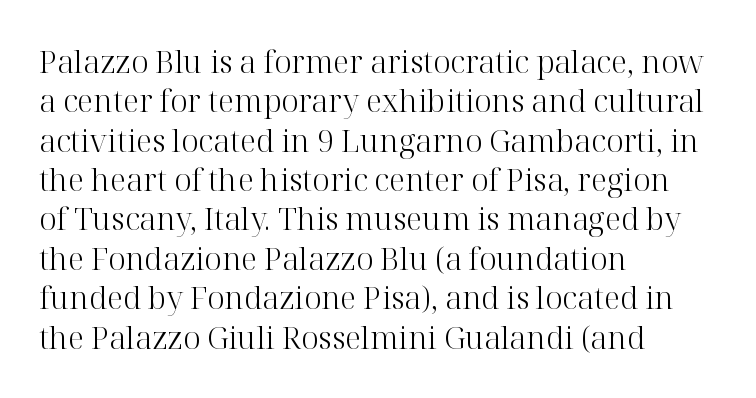
The font sits on the lighter half of the weight spectrum, regular included. A clean baseline with only descenders dipping below it. Small tapered or slab feet sit at the stroke ends, so this counts as serif. The rendering uses natural spacing where letterforms have individual widths.
